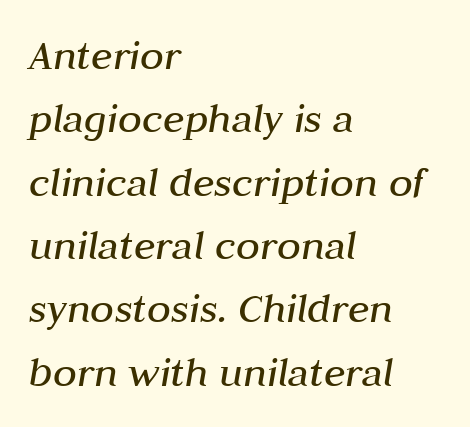
Quick note: underline off. The passage shown has conventional tracking throughout. The letters advance in unequal steps, a hallmark of proportional type. The letterforms sit at book weight or below. Typeset ragged right — the left edge is the straight one. In terms of leading, this rendering sits right in the middle.
